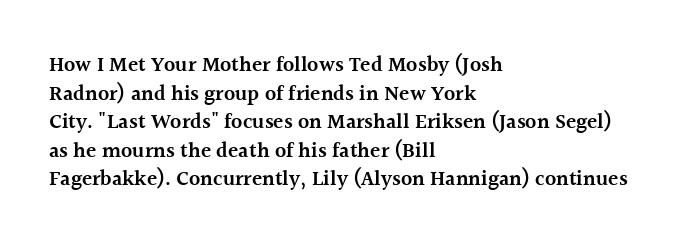
Q: Is the text bold? A: Semi-bold.
Q: Is the text italic (slanted)? A: No, it is upright.
Q: Is the text underlined? A: No.
Q: How is the paragraph aligned? A: Left-aligned.
Q: Is the spacing between letters normal or unusually wide? A: Normal.
Q: Is the spacing between lines tight, normal or loose? A: Normal.
